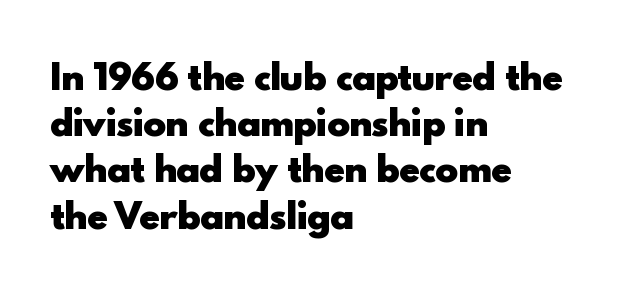
The image shows 34 px heavy sans-serif type, upright; set left-aligned, normal line spacing (1.36x), normal letter spacing, not underlined; a small x-height.
